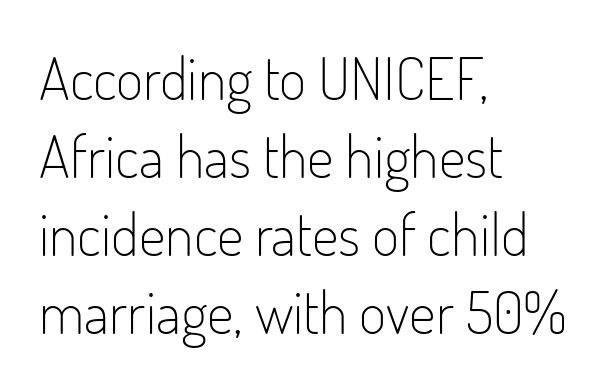
Q: Is the text bold? A: No.
Q: Is the text italic (slanted)? A: No, it is upright.
Q: Is the typeface a serif or a sans-serif typeface? A: Sans-serif.
Q: Is the text underlined? A: No.
Q: How is the paragraph aligned? A: Left-aligned.
Q: Is the spacing between letters normal or unusually wide? A: Normal.
Q: Is the spacing between lines tight, normal or loose? A: Normal.
Q: Width (condensed, normal, or wide)? A: Condensed.
Q: Stroke contrast? A: Low.
Q: x-height? A: Small.
Q: Monospaced? A: No.
